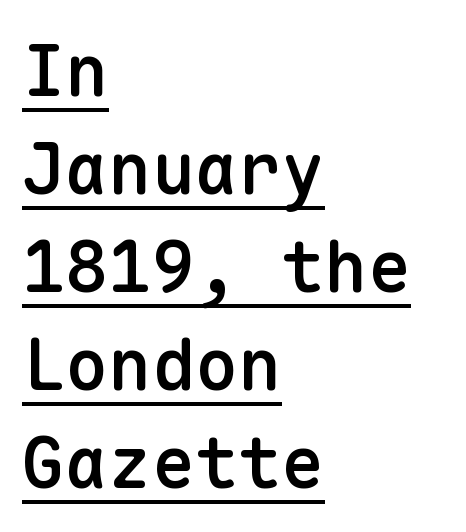
Q: Is the text bold? A: Semi-bold.
Q: Is the text italic (slanted)? A: No, it is upright.
Q: Is the typeface a serif or a sans-serif typeface? A: Sans-serif.
Q: Is the text underlined? A: Yes.
Q: How is the paragraph aligned? A: Left-aligned.
Q: Is the spacing between letters normal or unusually wide? A: Normal.
Q: Is the spacing between lines tight, normal or loose? A: Normal.
Q: Width (condensed, normal, or wide)? A: Normal.
Q: Stroke contrast? A: Low.
Q: x-height? A: Medium.
Q: Monospaced? A: Yes.
